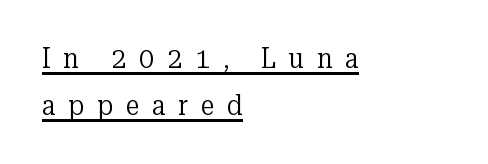
{"serif": "yes", "italic": "no", "bold": "no", "weight": "regular", "width": "normal", "stroke_contrast": "low", "x_height": "medium", "monospaced": "no", "underline": "yes", "align": "left", "line_spacing": "normal", "line_spacing_ratio": 1.67, "letter_spacing": "wide", "letter_spacing_em": 0.45, "glyph_px": 28}
